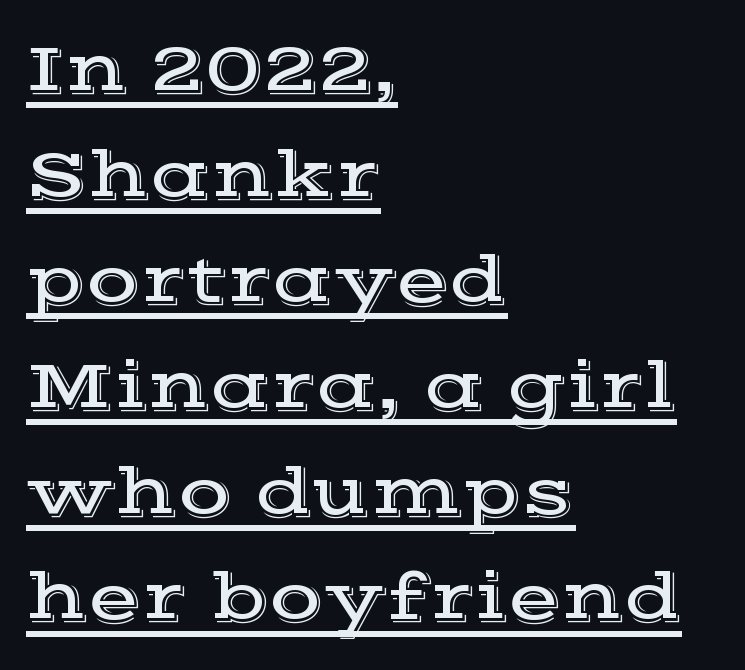
Old-style or modern, the face here clearly has serifs. The letters sit at their default tracking, neither squeezed nor spread. This sample uses an upright cut, with every glyph sitting square on the baseline. Each letter keeps its own natural width here, so spacing adapts to shape.
